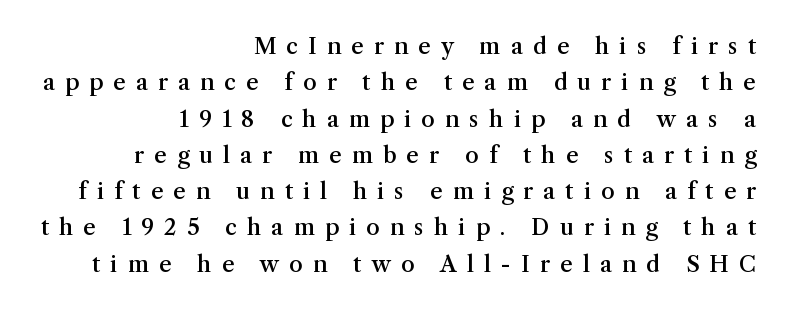
Q: Is the text bold? A: Semi-bold.
Q: Is the text italic (slanted)? A: No, it is upright.
Q: Is the text underlined? A: No.
Q: How is the paragraph aligned? A: Right-aligned.
Q: Is the spacing between letters normal or unusually wide? A: Unusually wide.
Q: Is the spacing between lines tight, normal or loose? A: Normal.
